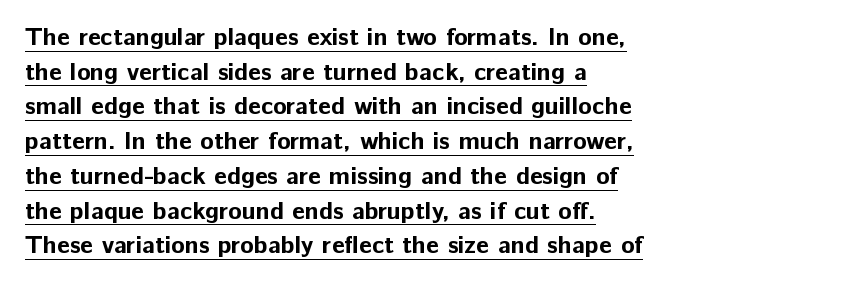
The image shows 25 px bold type, upright; set left-aligned, normal line spacing (1.39x), normal letter spacing, underlined.
